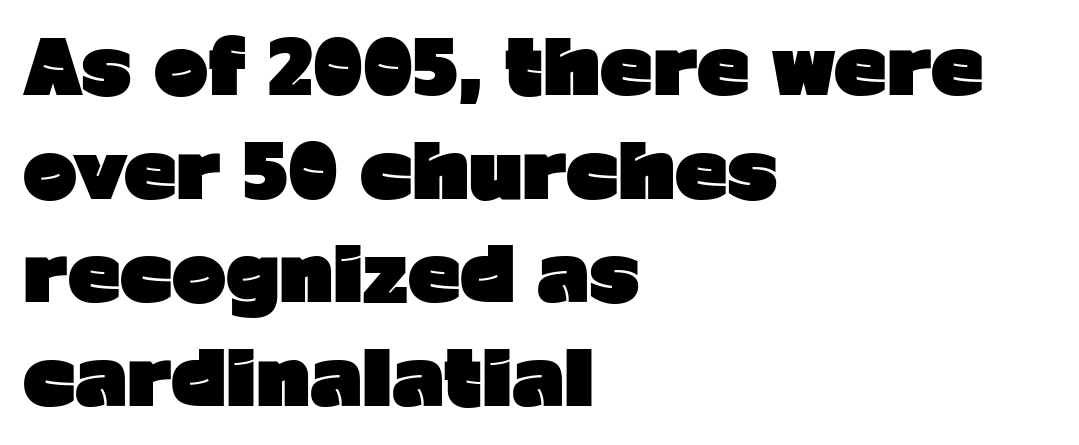
The image shows 73 px heavy sans-serif type, upright; set left-aligned, normal line spacing (1.42x), normal letter spacing, not underlined; low stroke contrast and a medium x-height.
